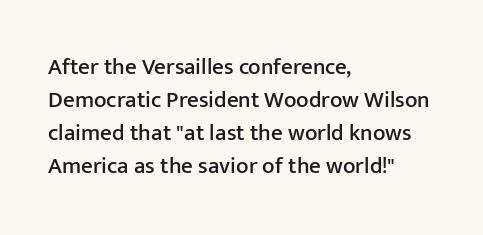
Q: Is the text italic (slanted)? A: No, it is upright.
Q: Is the text underlined? A: No.
Q: How is the paragraph aligned? A: Left-aligned.
Q: Is the spacing between letters normal or unusually wide? A: Normal.
Q: Is the spacing between lines tight, normal or loose? A: Normal.
